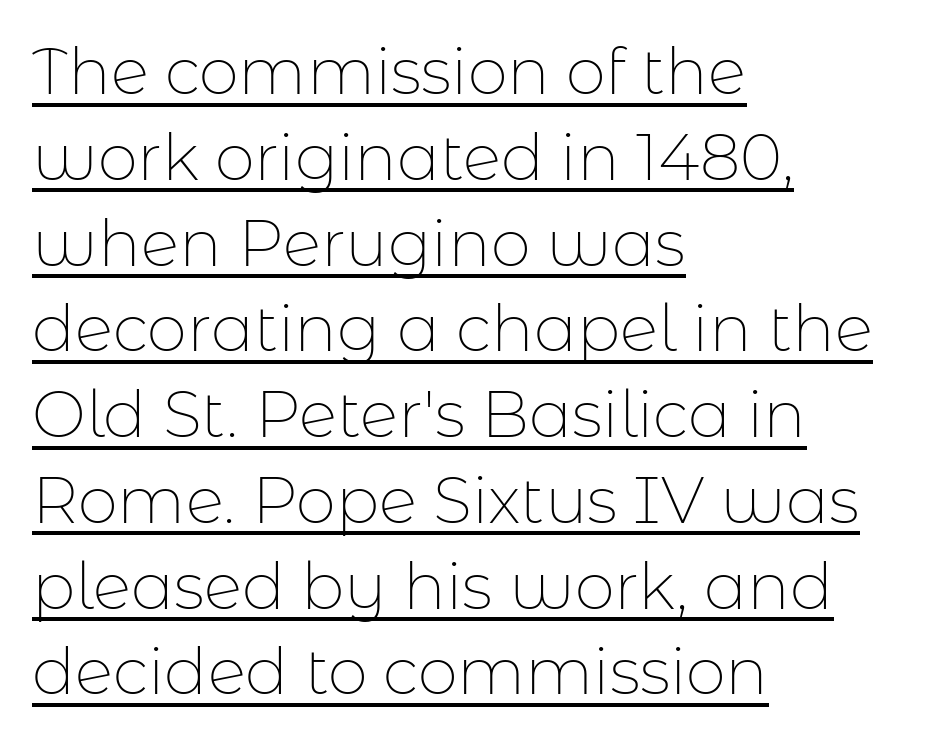
Each word holds together tightly as a unit, with standard inter-letter gaps. The lines sit at an ordinary, default distance from one another. The lines in this sample share a left origin and differ only in where they stop. Stems and bowls with no extra thickness — not bold. These characters rest on top of a visible drawn line.
